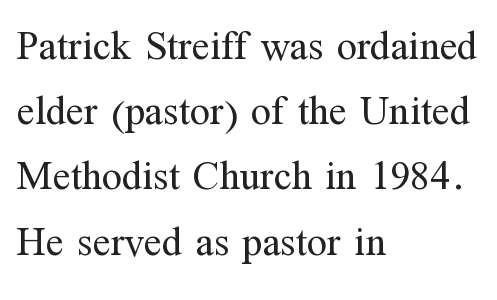
The image shows 41 px regular-weight serif type, upright; set left-aligned, normal line spacing (1.59x), normal letter spacing, not underlined; medium stroke contrast and a medium x-height.
